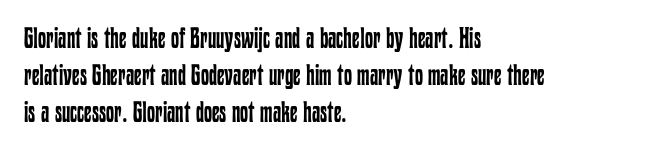
{"italic": "no", "bold": "no", "weight": "regular", "width": "condensed", "stroke_contrast": "low", "x_height": "medium", "monospaced": "no", "underline": "no", "align": "left", "line_spacing": "normal", "line_spacing_ratio": 1.27, "letter_spacing": "normal", "letter_spacing_em": 0.0, "glyph_px": 29}
